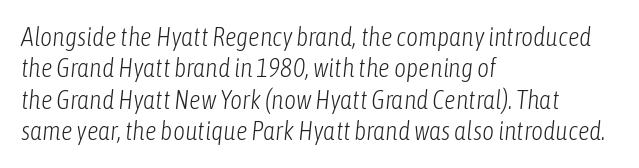
The image shows 26 px text type, italic (leaning right); set left-aligned, line spacing 1.21x, normal letter spacing, not underlined.
